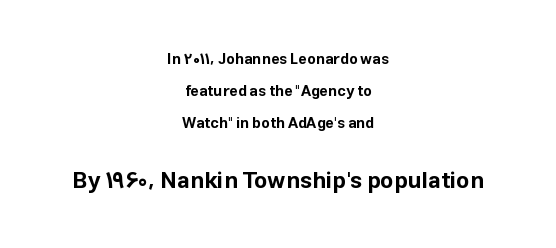
{"italic": "no", "bold": "yes", "underline": "no", "align": "center", "line_spacing": "loose", "line_spacing_ratio": 2.14, "letter_spacing": "normal", "letter_spacing_em": 0.0, "larger_block": "second", "size_ratio": 1.53, "glyph_px": 23}
